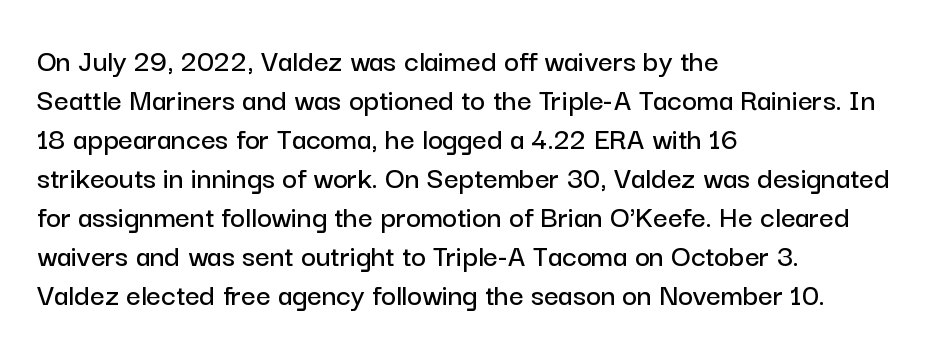
Q: Is the text italic (slanted)? A: No, it is upright.
Q: Is the typeface a serif or a sans-serif typeface? A: Sans-serif.
Q: Is the text underlined? A: No.
Q: How is the paragraph aligned? A: Left-aligned.
Q: Is the spacing between letters normal or unusually wide? A: Normal.
Q: Width (condensed, normal, or wide)? A: Normal.
Q: Stroke contrast? A: Low.
Q: x-height? A: Medium.
Q: Monospaced? A: No.
